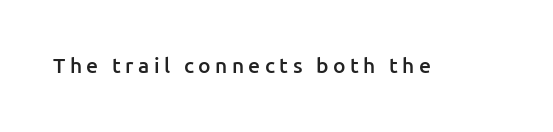
{"italic": "no", "bold": "semi", "underline": "no", "letter_spacing": "wide", "letter_spacing_em": 0.21, "glyph_px": 21}
